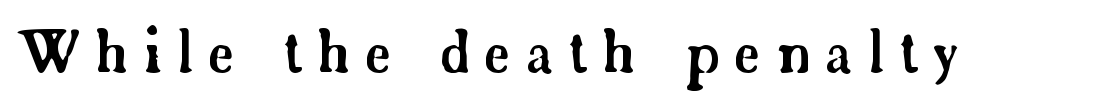
Spacing verdict: proportional, widths tailored to each character. The face used here is rendered with a markedly widened letterfit. Type style note: has serifs. Every stem runs plumb, perpendicular to the baseline. Descenders hang freely into open space.
